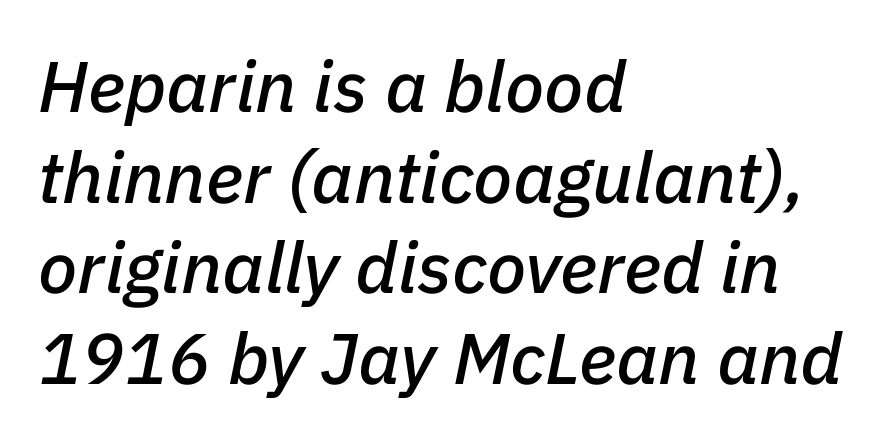
Q: Is the text italic (slanted)? A: Yes, it leans right by about 11 degrees.
Q: Is the text underlined? A: No.
Q: How is the paragraph aligned? A: Left-aligned.
Q: Is the spacing between letters normal or unusually wide? A: Normal.
Q: Is the spacing between lines tight, normal or loose? A: Normal.
Q: Width (condensed, normal, or wide)? A: Normal.
Q: Stroke contrast? A: Low.
Q: x-height? A: Medium.
Q: Monospaced? A: No.
